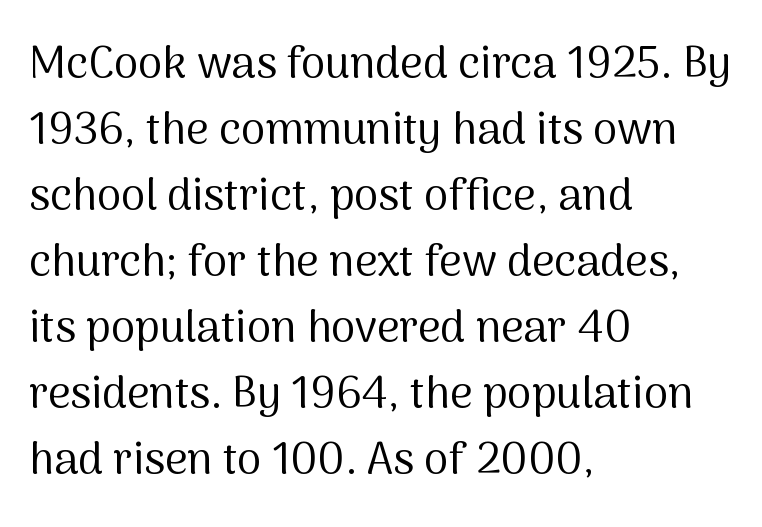
How would I describe the line gaps? Plain and ordinary. Does extra space separate the letters? No, they use regular spacing. Letters rest on an invisible, unmarked baseline. Horizontally, the lines are justified to the leading edge only.
